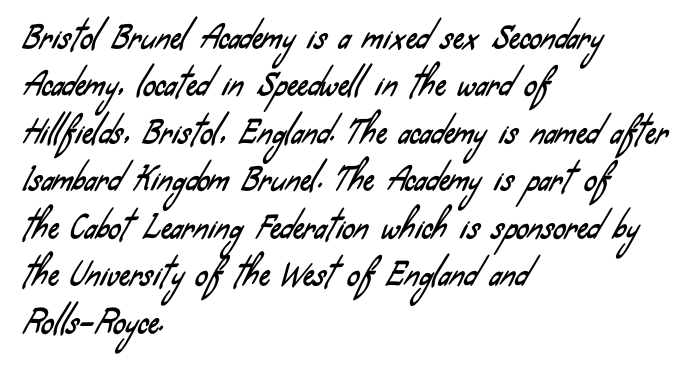
Q: Is the typeface a serif or a sans-serif typeface? A: Sans-serif.
Q: Is the text underlined? A: No.
Q: How is the paragraph aligned? A: Left-aligned.
Q: Is the spacing between letters normal or unusually wide? A: Normal.
Q: Is the spacing between lines tight, normal or loose? A: Normal.
Q: Width (condensed, normal, or wide)? A: Condensed.
Q: Stroke contrast? A: Low.
Q: x-height? A: Small.
Q: Monospaced? A: No.
